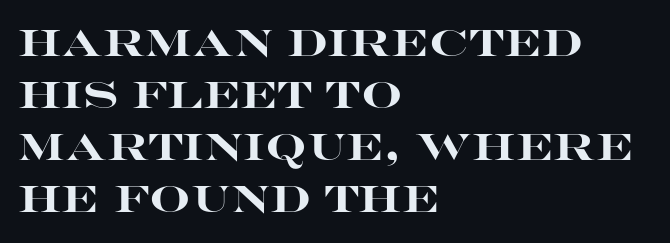
Q: Is the text bold? A: Yes.
Q: Is the text italic (slanted)? A: No, it is upright.
Q: Is the typeface a serif or a sans-serif typeface? A: Serif.
Q: Is the text underlined? A: No.
Q: How is the paragraph aligned? A: Left-aligned.
Q: Is the spacing between letters normal or unusually wide? A: Normal.
Q: Is the spacing between lines tight, normal or loose? A: Normal.
Q: Width (condensed, normal, or wide)? A: Wide.
Q: Stroke contrast? A: High.
Q: x-height? A: Large.
Q: Monospaced? A: No.
